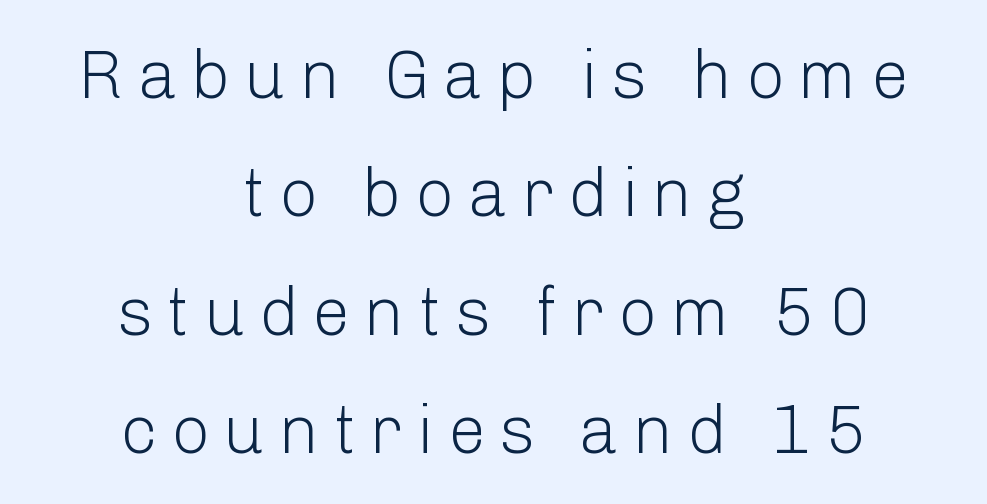
Q: Is the text bold? A: No.
Q: Is the text italic (slanted)? A: No, it is upright.
Q: Is the typeface a serif or a sans-serif typeface? A: Sans-serif.
Q: Is the text underlined? A: No.
Q: How is the paragraph aligned? A: Centered.
Q: Is the spacing between letters normal or unusually wide? A: Unusually wide.
Q: Width (condensed, normal, or wide)? A: Normal.
Q: Stroke contrast? A: Low.
Q: x-height? A: Medium.
Q: Monospaced? A: No.
